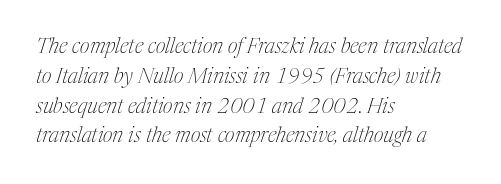
{"italic": "yes", "lean": "right", "slant_degrees": 17, "bold": "no", "underline": "no", "align": "left", "line_spacing": "normal", "line_spacing_ratio": 1.42, "letter_spacing": "normal", "letter_spacing_em": 0.0, "glyph_px": 21}
